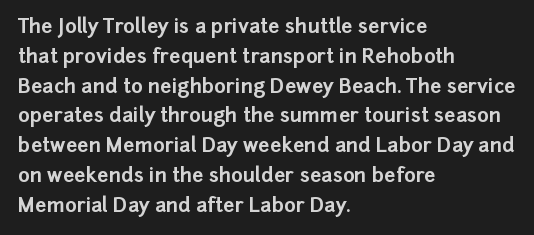
Q: Is the text bold? A: Yes.
Q: Is the text italic (slanted)? A: No, it is upright.
Q: Is the text underlined? A: No.
Q: How is the paragraph aligned? A: Left-aligned.
Q: Is the spacing between letters normal or unusually wide? A: Normal.
Q: Is the spacing between lines tight, normal or loose? A: Normal.
